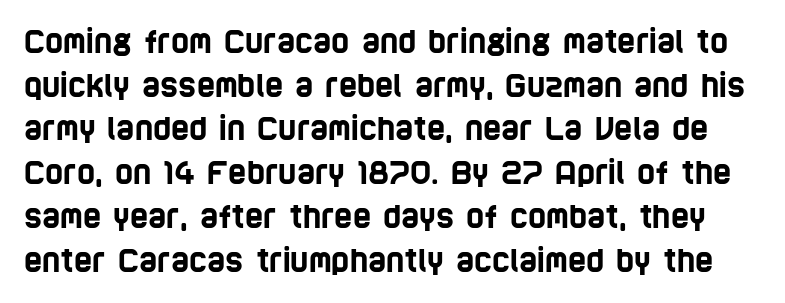
The image shows 31 px condensed sans-serif type; set normal line spacing (1.41x), normal letter spacing, not underlined; low stroke contrast and a large x-height.
